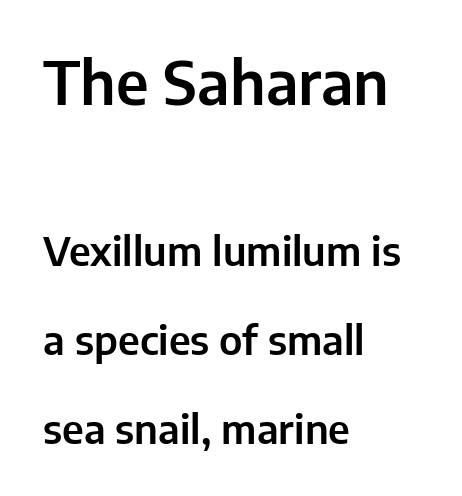
The image shows 60 px sans-serif type, upright; set left-aligned, loose line spacing (2.22x), normal letter spacing, not underlined; the first (top) block is 1.5x larger; low stroke contrast and a medium x-height.
